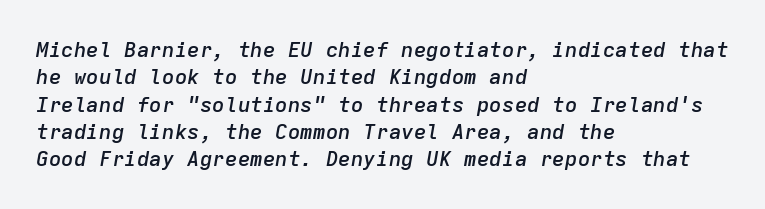
The face used here is rendered with its standard letterfit. Underline: absent. Weight: semibold (demi). It's the slanting kind of type.
